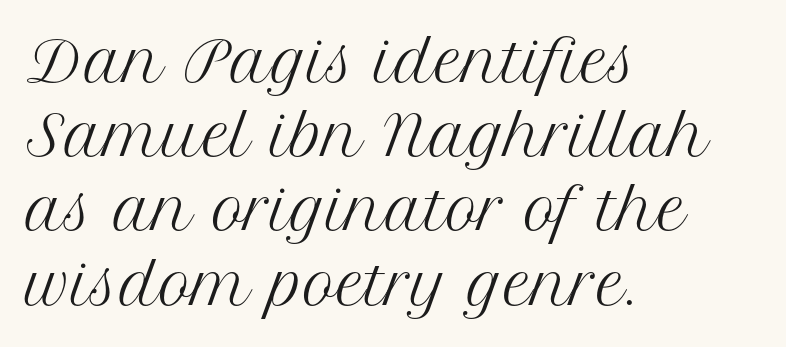
Q: Is the text bold? A: No.
Q: Is the text italic (slanted)? A: Yes.
Q: Is the typeface a serif or a sans-serif typeface? A: Serif.
Q: Is the text underlined? A: No.
Q: How is the paragraph aligned? A: Left-aligned.
Q: Is the spacing between letters normal or unusually wide? A: Normal.
Q: Is the spacing between lines tight, normal or loose? A: Normal.
Q: Width (condensed, normal, or wide)? A: Normal.
Q: Stroke contrast? A: Medium.
Q: x-height? A: Medium.
Q: Monospaced? A: No.
